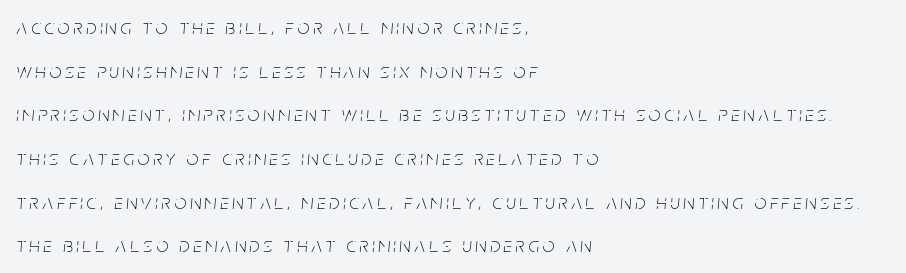
Q: Is the text bold? A: No.
Q: Is the text italic (slanted)? A: Yes, it leans right by about 5 degrees.
Q: Is the text underlined? A: No.
Q: How is the paragraph aligned? A: Left-aligned.
Q: Is the spacing between lines tight, normal or loose? A: Loose.
